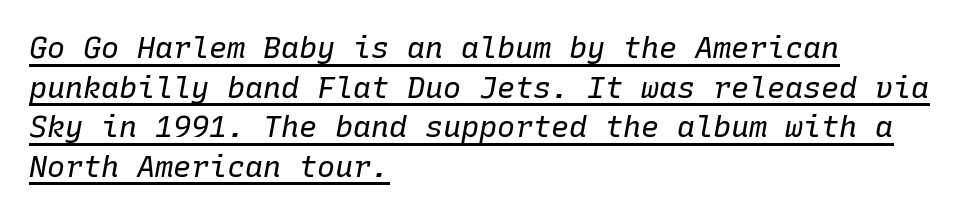
Q: Is the text bold? A: No.
Q: Is the text italic (slanted)? A: Yes, it leans right by about 10 degrees.
Q: Is the text underlined? A: Yes.
Q: How is the paragraph aligned? A: Left-aligned.
Q: Is the spacing between letters normal or unusually wide? A: Normal.
Q: Is the spacing between lines tight, normal or loose? A: Normal.
Q: Width (condensed, normal, or wide)? A: Normal.
Q: Stroke contrast? A: Low.
Q: x-height? A: Medium.
Q: Monospaced? A: Yes.
